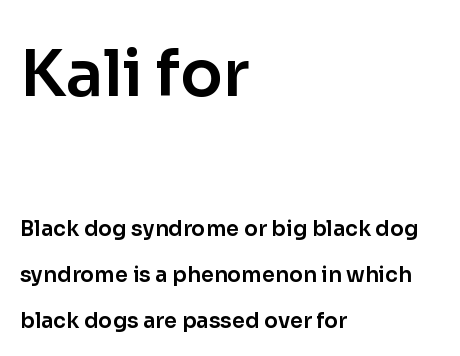
Q: Is the text italic (slanted)? A: No, it is upright.
Q: Is the typeface a serif or a sans-serif typeface? A: Sans-serif.
Q: Is the text underlined? A: No.
Q: How is the paragraph aligned? A: Left-aligned.
Q: Is the spacing between letters normal or unusually wide? A: Normal.
Q: Is the spacing between lines tight, normal or loose? A: Loose.
Q: Which block of text is set in a larger size, the first (top) or the second (bottom)? A: The first (top) one.
Q: Width (condensed, normal, or wide)? A: Normal.
Q: Stroke contrast? A: Low.
Q: x-height? A: Medium.
Q: Monospaced? A: No.
